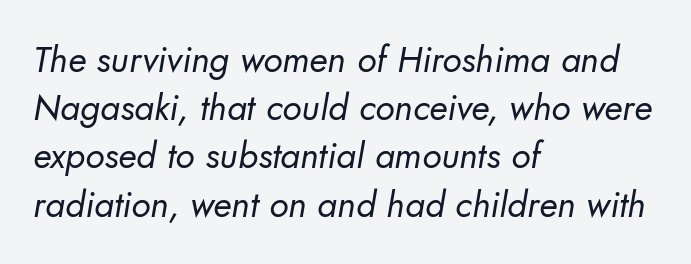
{"serif": "no", "bold": "no", "weight": "regular", "width": "normal", "stroke_contrast": "low", "x_height": "small", "monospaced": "no", "underline": "no", "align": "left", "line_spacing": "normal", "line_spacing_ratio": 1.34, "letter_spacing": "normal", "letter_spacing_em": 0.0, "glyph_px": 36}
